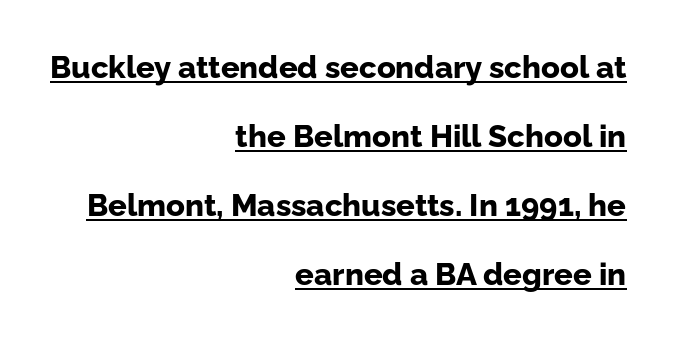
{"serif": "no", "italic": "no", "bold": "yes", "weight": "bold", "width": "normal", "stroke_contrast": "low", "x_height": "medium", "monospaced": "no", "underline": "yes", "align": "right", "line_spacing": "loose", "line_spacing_ratio": 2.23, "letter_spacing": "normal", "letter_spacing_em": 0.0, "glyph_px": 31}
